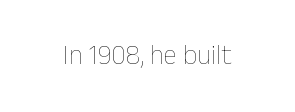
Q: Is the text bold? A: No.
Q: Is the text italic (slanted)? A: No, it is upright.
Q: Is the text underlined? A: No.
Q: Is the spacing between letters normal or unusually wide? A: Normal.
